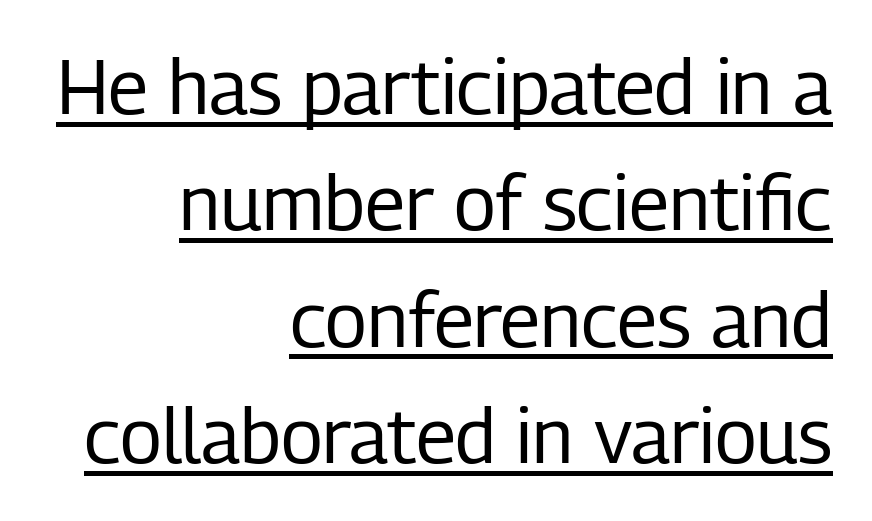
Think of a printed novel: that variable character pitch is what you see here. The characters are drawn with everyday or finer stroke widths. Are there feet on the stems? There aren't — it's a sans. How are the letters spaced? Ordinarily, with no added tracking. Is there much room between lines? A standard amount, neither cramped nor airy.
